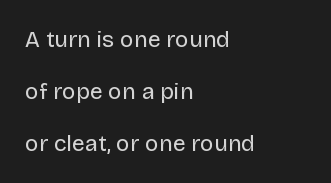
The image shows 23 px text type, upright; set left-aligned, loose line spacing (2.26x), normal letter spacing, not underlined.
